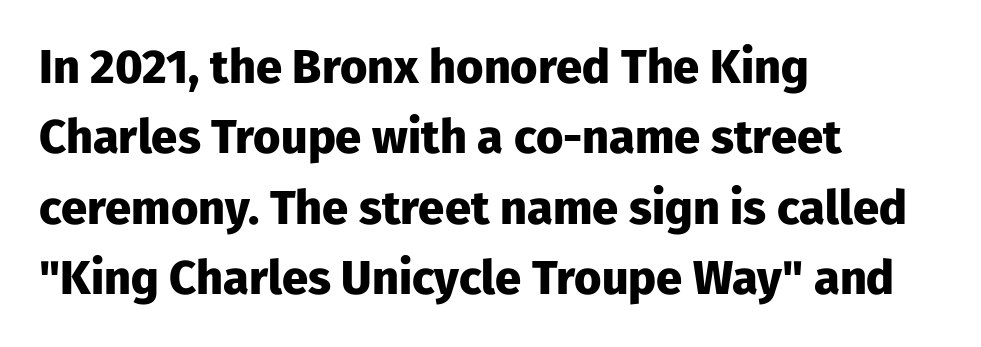
{"serif": "no", "italic": "no", "bold": "yes", "weight": "heavy", "width": "normal", "stroke_contrast": "low", "x_height": "medium", "monospaced": "no", "underline": "no", "align": "left", "line_spacing": "normal", "line_spacing_ratio": 1.5, "letter_spacing": "normal", "letter_spacing_em": 0.0, "glyph_px": 47}
